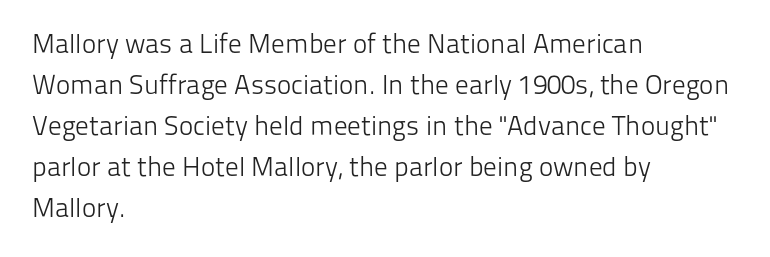
Q: Is the text bold? A: No.
Q: Is the text italic (slanted)? A: No, it is upright.
Q: Is the text underlined? A: No.
Q: How is the paragraph aligned? A: Left-aligned.
Q: Is the spacing between letters normal or unusually wide? A: Normal.
Q: Is the spacing between lines tight, normal or loose? A: Normal.
